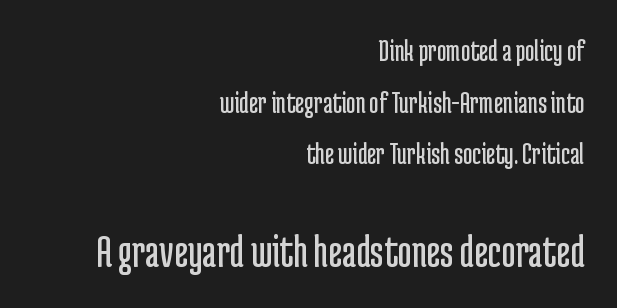
{"serif": "no", "italic": "no", "bold": "no", "weight": "regular", "width": "condensed", "stroke_contrast": "low", "x_height": "medium", "monospaced": "no", "underline": "no", "align": "right", "line_spacing": "normal", "line_spacing_ratio": 1.61, "letter_spacing": "normal", "letter_spacing_em": 0.0, "larger_block": "second", "size_ratio": 1.5, "glyph_px": 48}
